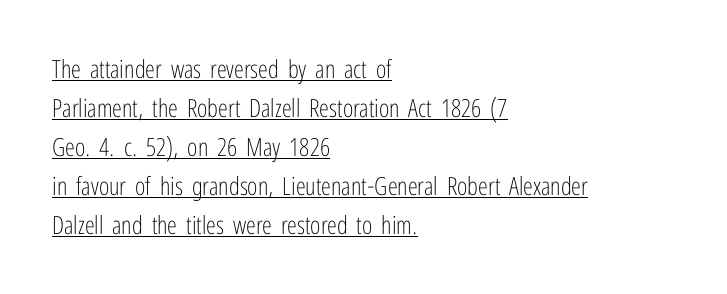
Letters have the restrained weight of plain body copy at most. In designer terms, the underline attribute is active on this setting. Compared with typical paragraphs, the rows here are spaced about the same. The typography opts for an upright posture over an oblique one.
